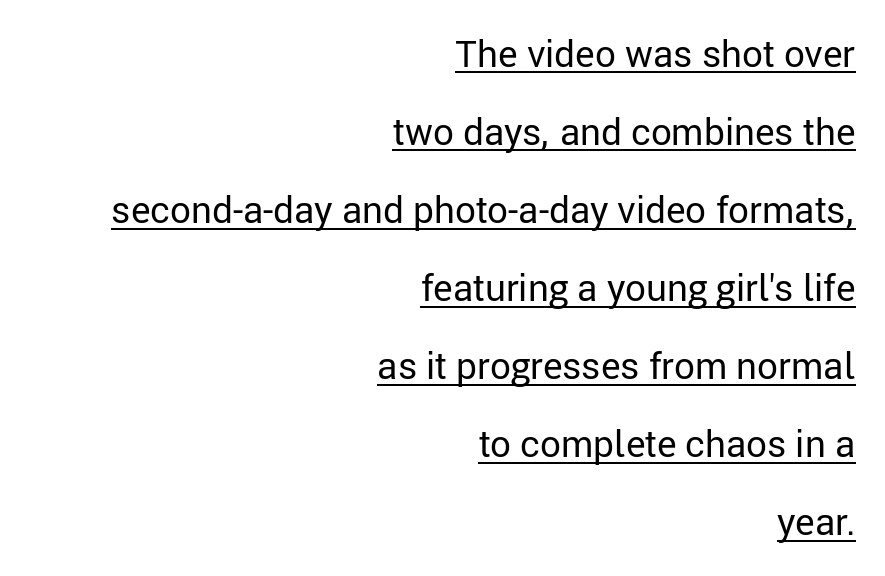
The image shows 37 px regular-weight sans-serif type, upright; set right-aligned, loose line spacing (2.11x), normal letter spacing, underlined; low stroke contrast and a medium x-height.
